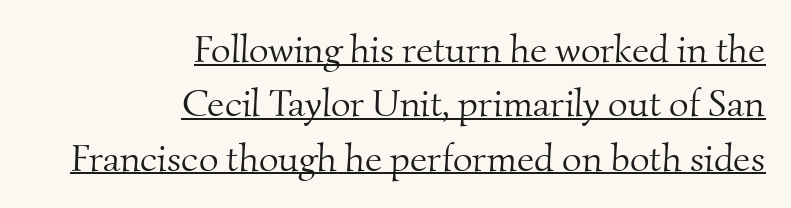
Quick note: underline on. Vertical stems look standard width or narrower in stroke. Is this a sans? No — the strokes have serifs. Leftover space on each line is placed entirely before the opening word.
